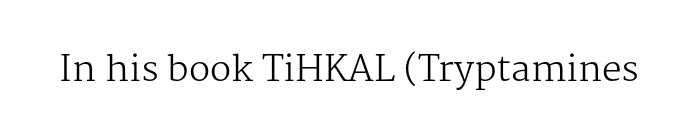
{"serif": "yes", "italic": "no", "bold": "no", "weight": "regular", "width": "normal", "stroke_contrast": "medium", "x_height": "medium", "monospaced": "no", "underline": "no", "letter_spacing": "normal", "letter_spacing_em": 0.0, "glyph_px": 35}
